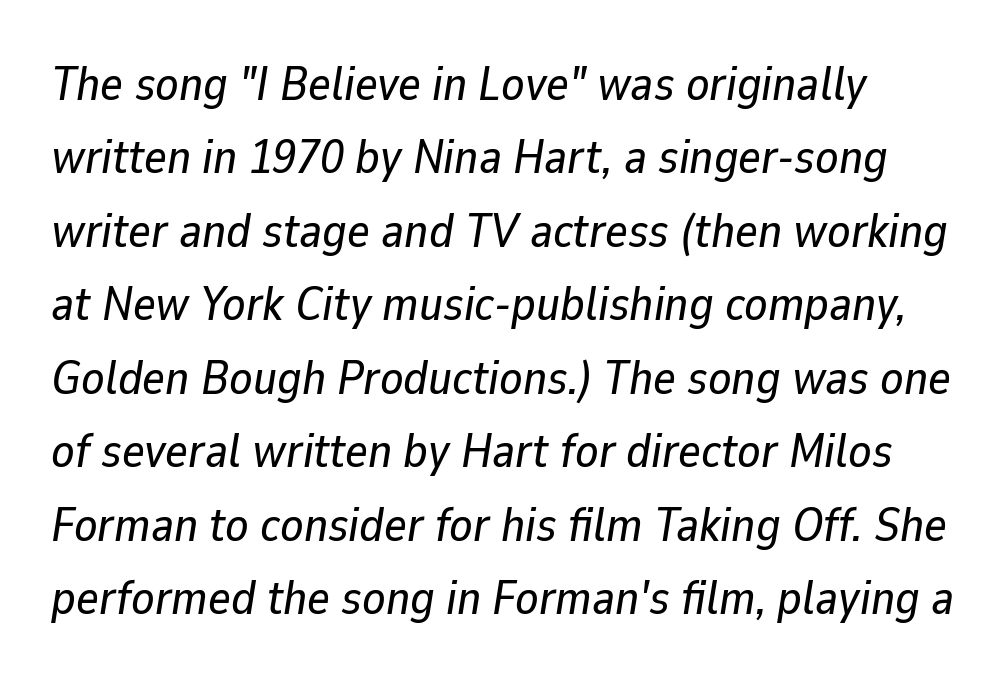
Look at the tracking — it's just the regular setting, nothing added. Here the designer chose a conventional face with non-uniform glyph widths. Glance below the letters and you will spot only blank space. An italicized treatment has been applied to the whole sample.
